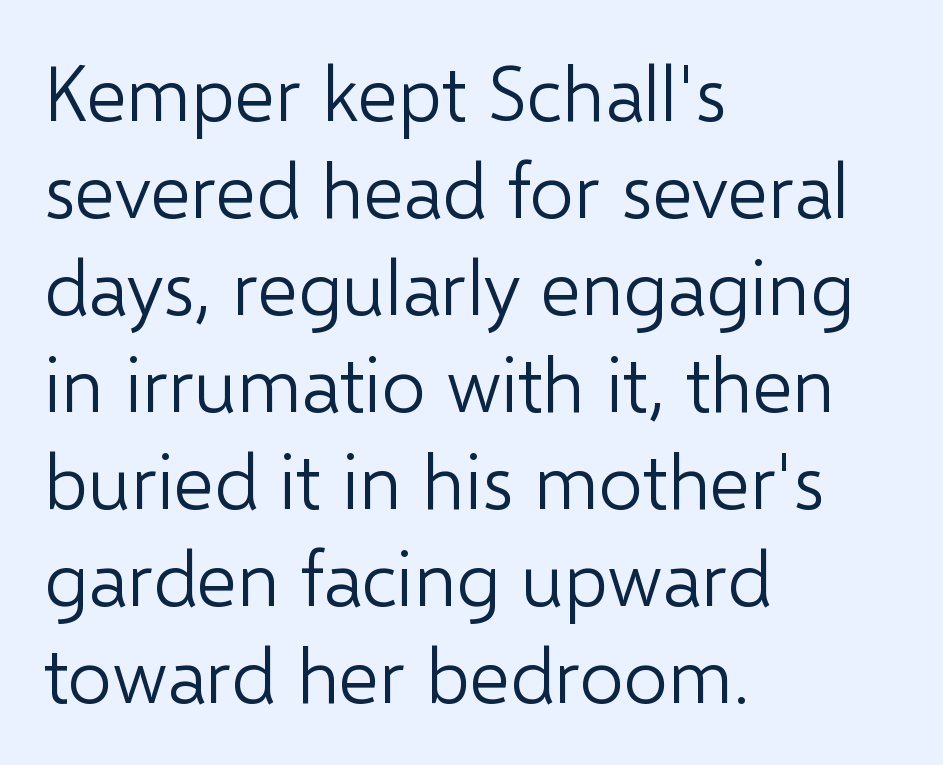
Vertical spacing — default. You could not count columns in this text — the font is proportionally spaced. You can tell it's not italic because the verticals are truly vertical. Descenders are the only things crossing below the line. This reads as an unemphasized weight, regular at the heaviest. Line starts are locked; line ends wander.
